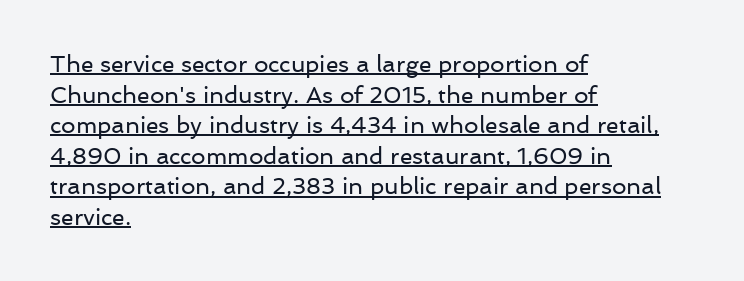
{"italic": "no", "bold": "no", "underline": "yes", "align": "left", "line_spacing": "normal", "line_spacing_ratio": 1.33, "letter_spacing": "normal", "letter_spacing_em": 0.0, "glyph_px": 23}
